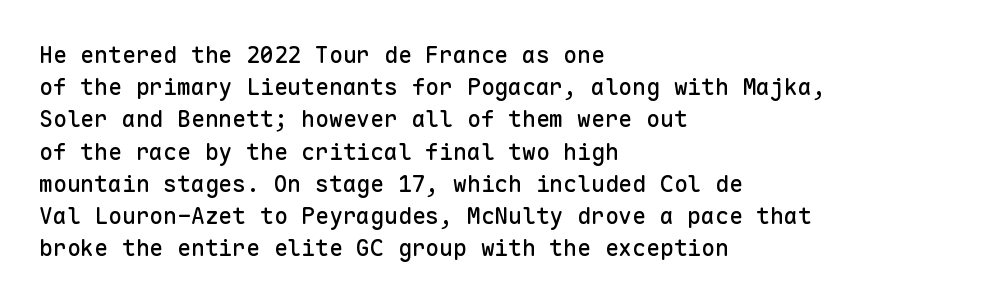
The image shows 23 px text type, upright; set left-aligned, normal line spacing (1.4x), normal letter spacing, not underlined.
